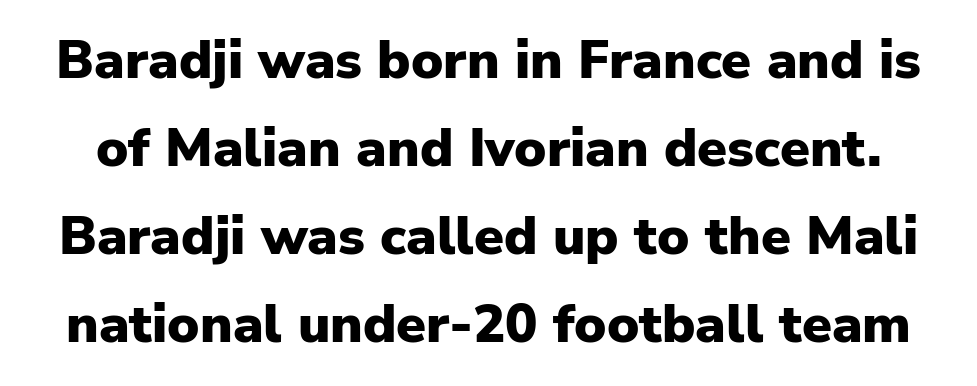
{"serif": "no", "italic": "no", "bold": "yes", "weight": "heavy", "width": "normal", "stroke_contrast": "low", "x_height": "medium", "monospaced": "no", "underline": "no", "line_spacing": "normal", "line_spacing_ratio": 1.63, "letter_spacing": "normal", "letter_spacing_em": 0.0, "glyph_px": 54}
